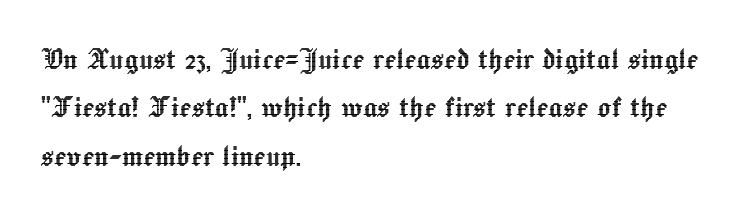
Decoration check: the copy has no underline. The typesetter chose a ragged-right arrangement here. Nothing unusual about the tracking: characters are spaced as the font intends. A typesetter would call this proportional, since set widths differ per character.
